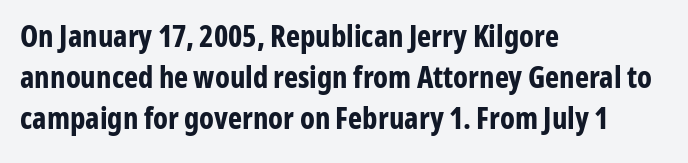
{"serif": "no", "italic": "no", "bold": "yes", "weight": "bold", "width": "condensed", "stroke_contrast": "low", "x_height": "medium", "monospaced": "no", "underline": "no", "align": "left", "line_spacing": "normal", "line_spacing_ratio": 1.37, "letter_spacing": "normal", "letter_spacing_em": 0.0, "glyph_px": 30}
